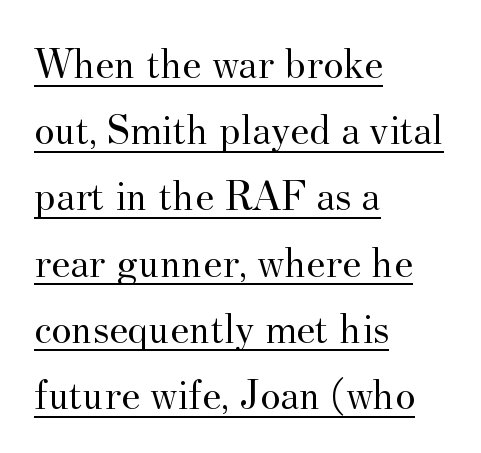
The paragraph has a hard left edge and a soft right edge. In terms of leading, this rendering sits right in the middle. Every word sits above its own underline. Summary of weight: not heavy and not bold. These lines were composed using upright roman letters.
